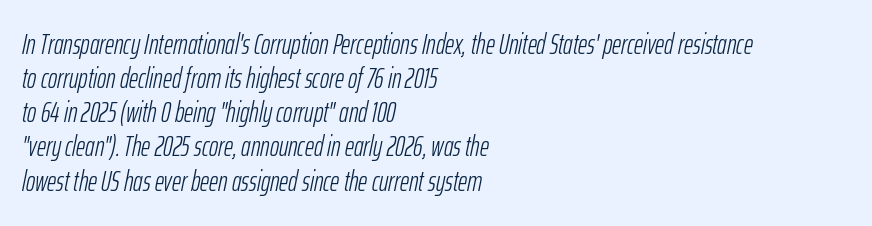
{"italic": "yes", "lean": "right", "slant_degrees": 12, "bold": "no", "weight": "light", "width": "condensed", "stroke_contrast": "low", "x_height": "medium", "monospaced": "no", "underline": "no", "align": "left", "line_spacing_ratio": 1.22, "letter_spacing": "normal", "letter_spacing_em": 0.0, "glyph_px": 28}
